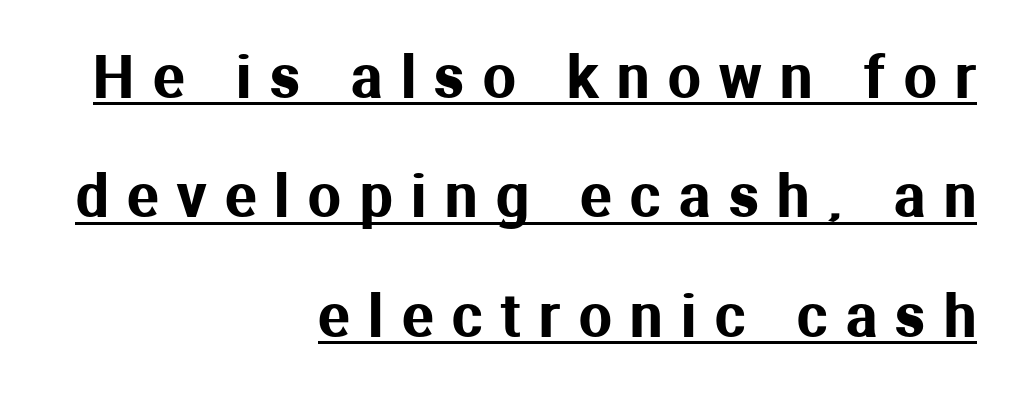
The rendering uses a large line-height, opening up the rows. Compared with a flush-left layout, this one pins lines to the opposite, right side. If you drew a line through each stem, it would be perfectly vertical. The rendered words wear a rule along their underside. The passage shown has open, widely tracked lettering throughout.
